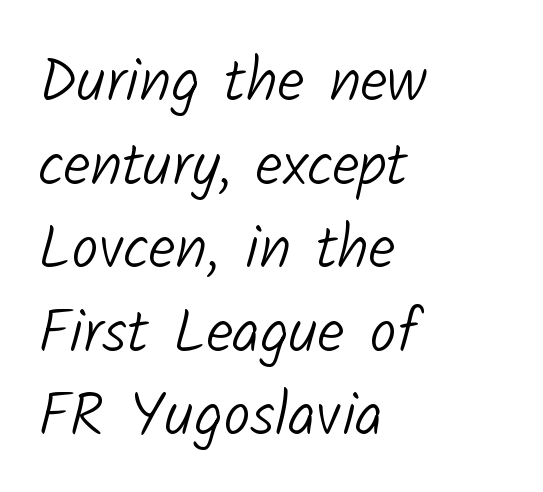
Q: Is the text bold? A: No.
Q: Is the typeface a serif or a sans-serif typeface? A: Sans-serif.
Q: Is the text underlined? A: No.
Q: How is the paragraph aligned? A: Left-aligned.
Q: Is the spacing between letters normal or unusually wide? A: Normal.
Q: Is the spacing between lines tight, normal or loose? A: Normal.
Q: Width (condensed, normal, or wide)? A: Normal.
Q: Stroke contrast? A: Low.
Q: x-height? A: Medium.
Q: Monospaced? A: No.
